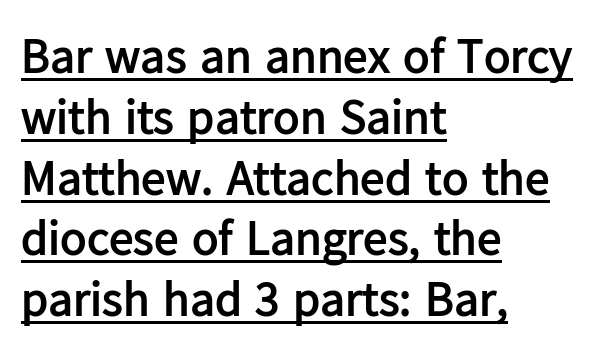
{"serif": "no", "italic": "no", "bold": "yes", "weight": "semibold", "width": "normal", "stroke_contrast": "low", "x_height": "medium", "monospaced": "no", "underline": "yes", "align": "left", "line_spacing_ratio": 1.24, "letter_spacing": "normal", "letter_spacing_em": 0.0, "glyph_px": 49}
